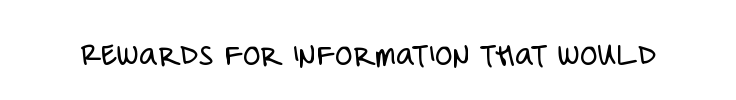
{"serif": "no", "italic": "no", "bold": "no", "weight": "light", "width": "condensed", "stroke_contrast": "low", "x_height": "large", "monospaced": "no", "underline": "no", "letter_spacing": "normal", "letter_spacing_em": 0.0, "glyph_px": 36}
